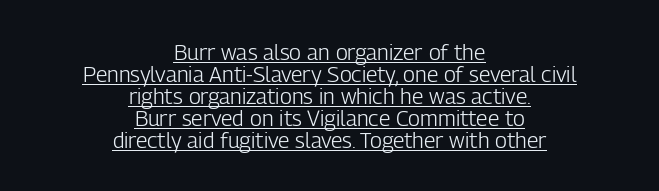
{"italic": "no", "bold": "no", "underline": "yes", "align": "center", "line_spacing": "tight", "line_spacing_ratio": 1.0, "letter_spacing": "normal", "letter_spacing_em": 0.0, "glyph_px": 22}
